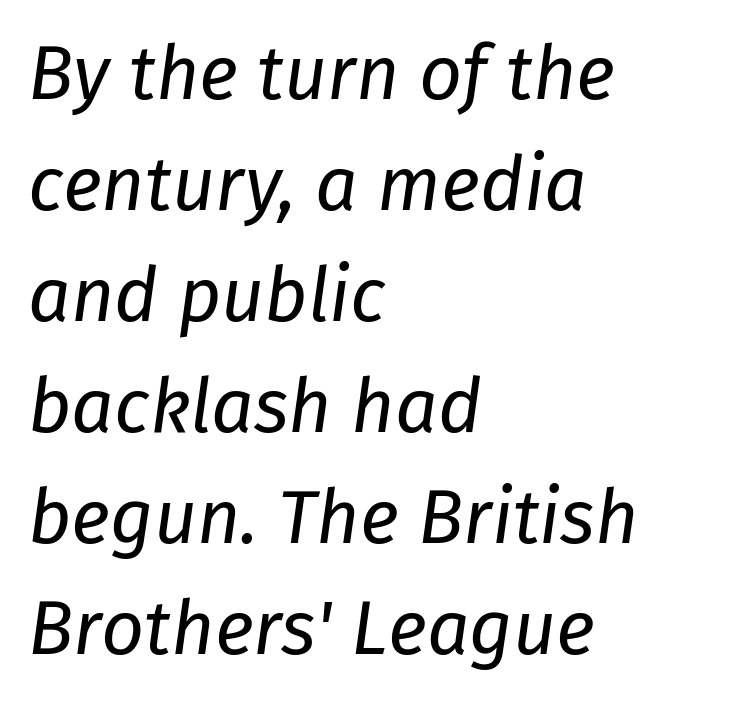
Q: Is the text bold? A: No.
Q: Is the text italic (slanted)? A: Yes, it leans right by about 8 degrees.
Q: Is the text underlined? A: No.
Q: How is the paragraph aligned? A: Left-aligned.
Q: Is the spacing between letters normal or unusually wide? A: Normal.
Q: Is the spacing between lines tight, normal or loose? A: Normal.
Q: Width (condensed, normal, or wide)? A: Normal.
Q: Stroke contrast? A: Low.
Q: x-height? A: Medium.
Q: Monospaced? A: No.
